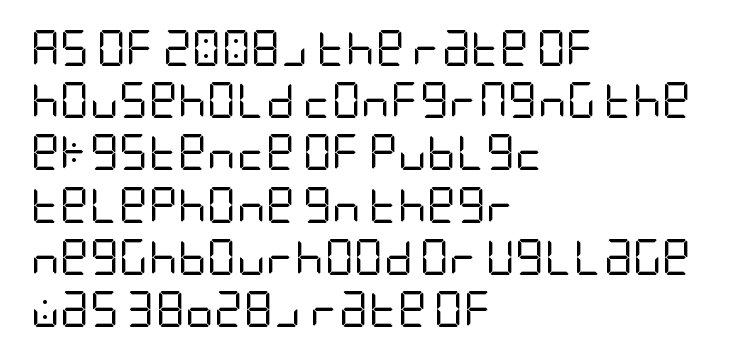
{"serif": "no", "italic": "no", "bold": "no", "weight": "regular", "width": "condensed", "stroke_contrast": "low", "x_height": "large", "underline": "no", "align": "left", "line_spacing": "normal", "line_spacing_ratio": 1.45, "letter_spacing": "normal", "letter_spacing_em": 0.0, "glyph_px": 36}
